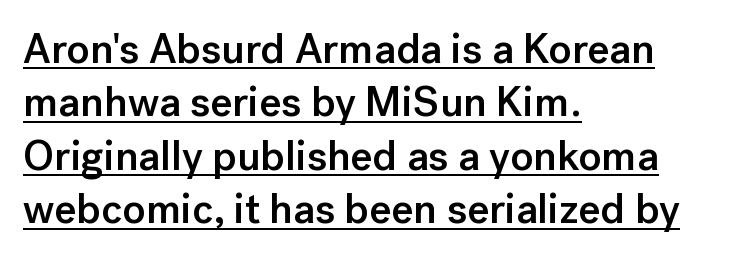
The characters look somewhat weighty, a semibold short of true bold. The passage shown stacks its lines at a standard gap. Tracking value appears to be zero — textbook default spacing. The lettering is marked with a stroke running underneath it.
